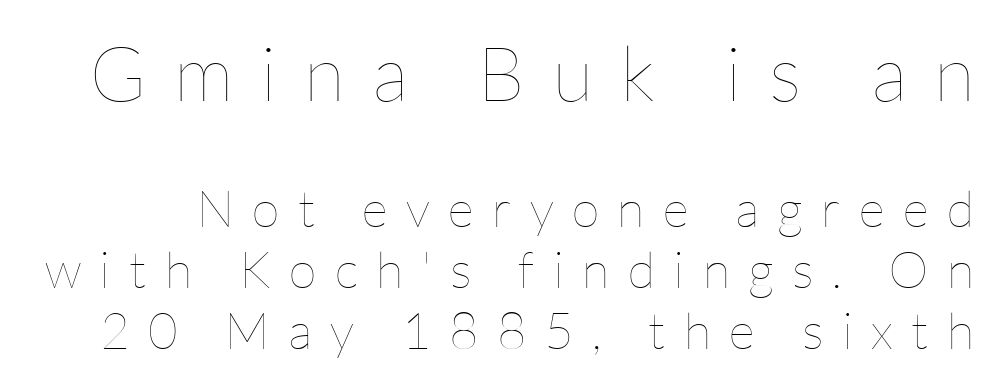
{"italic": "no", "bold": "no", "weight": "thin", "width": "normal", "stroke_contrast": "low", "x_height": "medium", "monospaced": "no", "underline": "no", "line_spacing_ratio": 1.19, "letter_spacing": "wide", "letter_spacing_em": 0.36, "larger_block": "first", "size_ratio": 1.49, "glyph_px": 76}
